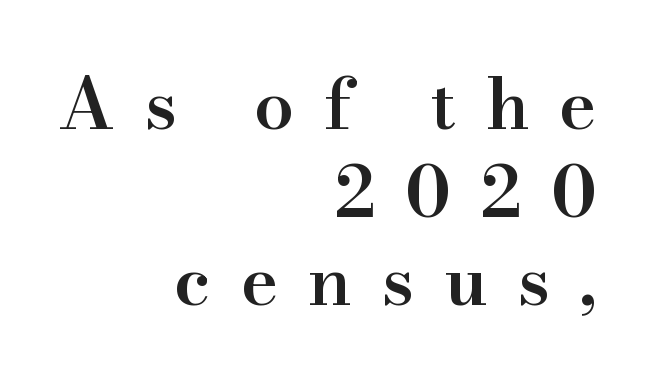
The image shows 71 px semibold serif type, upright; set right-aligned, line spacing 1.24x, unusually wide letter spacing (+0.42 em), not underlined; high stroke contrast and a small x-height.
